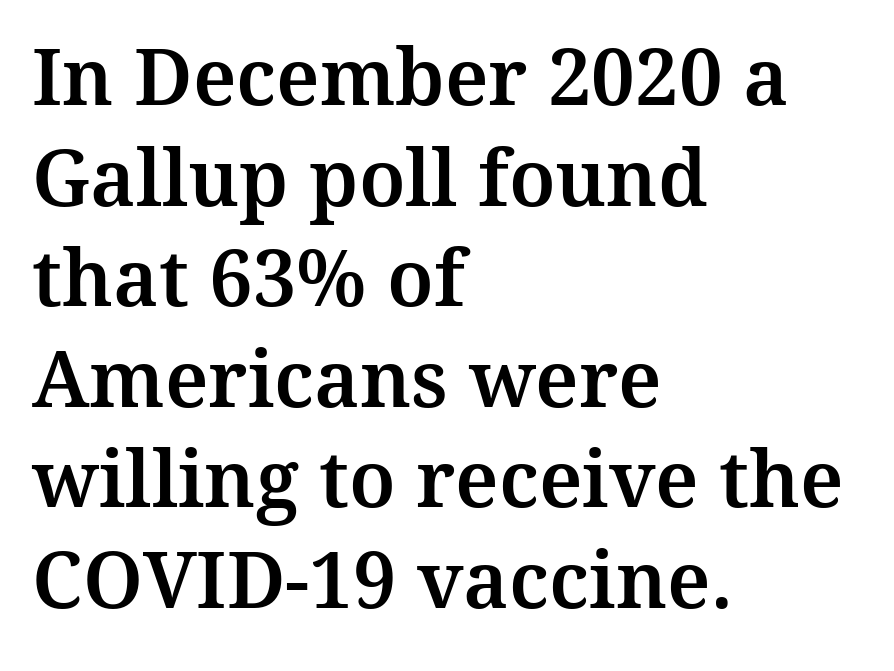
Each word holds together tightly as a unit, with standard inter-letter gaps. These lines are rendered in a variable-pitch font. These lines sit exactly where default settings would place them. When letters stand straight like this, we call the style roman or upright. The rendering shows small feet on the letterforms — a serif design.
